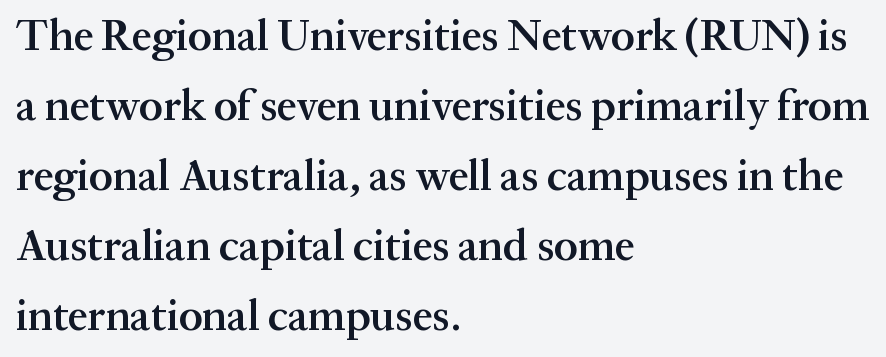
A bit beefed up — I'd call it semibold rather than bold. Caption: standard tracking, unaltered. This rendering employs a face with finishing strokes, i.e., a serif. Caption: multi-line text, flush left, ragged right. Posture: upright roman.
